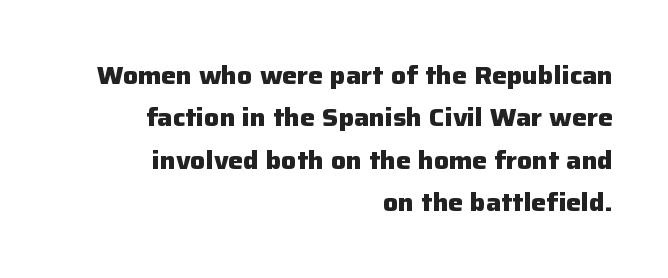
Q: Is the text bold? A: Yes.
Q: Is the text italic (slanted)? A: No, it is upright.
Q: Is the text underlined? A: No.
Q: How is the paragraph aligned? A: Right-aligned.
Q: Is the spacing between letters normal or unusually wide? A: Normal.
Q: Is the spacing between lines tight, normal or loose? A: Normal.
